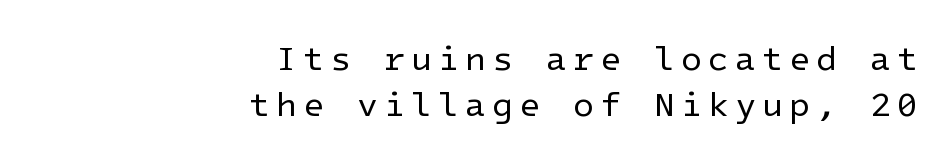
Q: Is the text bold? A: No.
Q: Is the text italic (slanted)? A: No, it is upright.
Q: Is the typeface a serif or a sans-serif typeface? A: Sans-serif.
Q: Is the text underlined? A: No.
Q: How is the paragraph aligned? A: Right-aligned.
Q: Is the spacing between lines tight, normal or loose? A: Normal.
Q: Width (condensed, normal, or wide)? A: Normal.
Q: Stroke contrast? A: Low.
Q: x-height? A: Medium.
